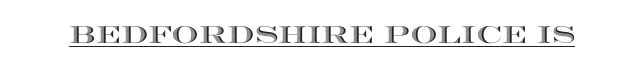
{"italic": "no", "underline": "yes", "letter_spacing": "normal", "letter_spacing_em": 0.0, "glyph_px": 24}
